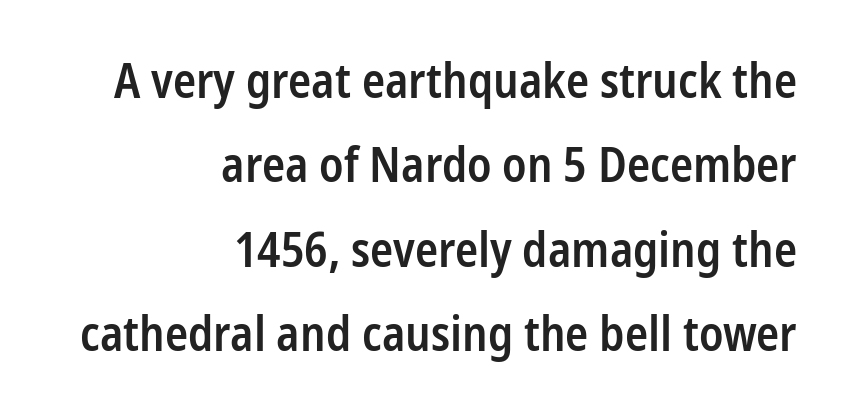
The image shows 48 px semibold, condensed sans-serif type, upright; set right-aligned, line spacing 1.76x, normal letter spacing, not underlined; low stroke contrast and a medium x-height.
